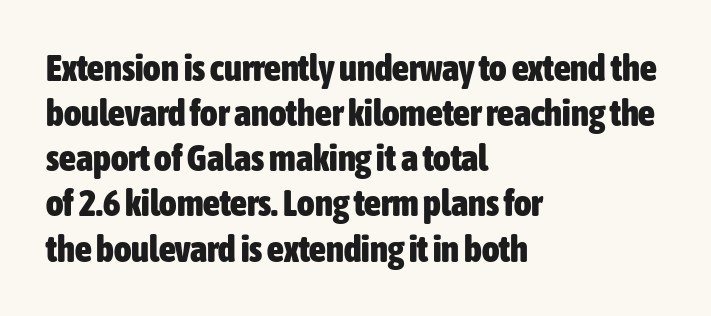
The image shows 37 px heavy, condensed sans-serif type, upright; set left-aligned, line spacing 1.22x, normal letter spacing, not underlined; low stroke contrast and a medium x-height.
